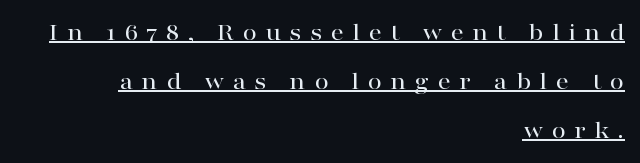
Q: Is the text italic (slanted)? A: No, it is upright.
Q: Is the text underlined? A: Yes.
Q: How is the paragraph aligned? A: Right-aligned.
Q: Is the spacing between letters normal or unusually wide? A: Unusually wide.
